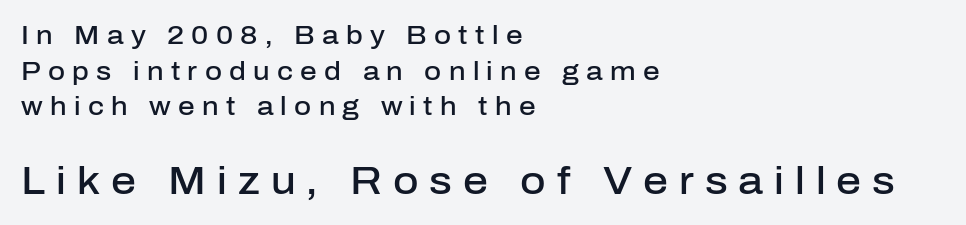
{"serif": "no", "italic": "no", "bold": "semi", "weight": "semibold", "width": "normal", "stroke_contrast": "low", "x_height": "medium", "monospaced": "no", "underline": "no", "align": "left", "line_spacing": "normal", "line_spacing_ratio": 1.37, "letter_spacing": "wide", "letter_spacing_em": 0.28, "larger_block": "second", "size_ratio": 1.5, "glyph_px": 39}
